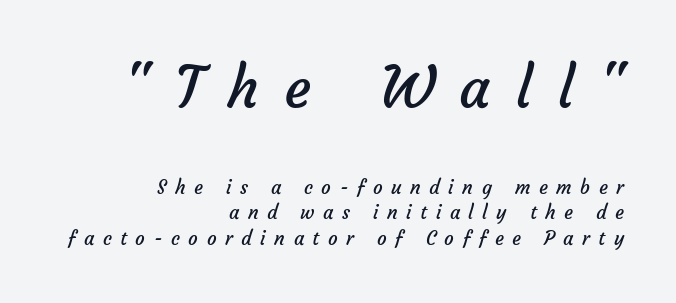
{"serif": "no", "bold": "no", "weight": "regular", "width": "normal", "stroke_contrast": "low", "x_height": "medium", "monospaced": "no", "underline": "no", "align": "right", "line_spacing": "normal", "line_spacing_ratio": 1.35, "letter_spacing": "wide", "letter_spacing_em": 0.45, "larger_block": "first", "size_ratio": 3.0, "glyph_px": 57}
